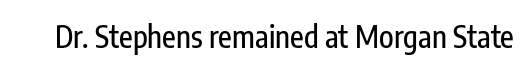
The image shows 30 px condensed sans-serif type, upright; set normal letter spacing, not underlined; low stroke contrast and a medium x-height.
